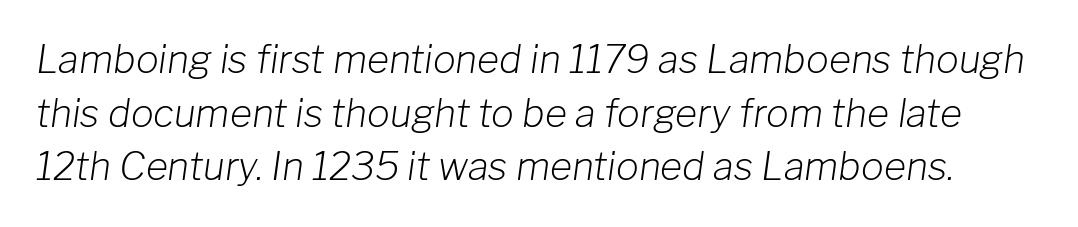
Posture: slanted. Caption: standard tracking, unaltered. Regarding leading, the lines here are spaced in the standard way. The strokes are not fattened; the text isn't bold. Varying glyph widths throughout — classic text-font behaviour. Check the space under the baseline: it is left empty.
